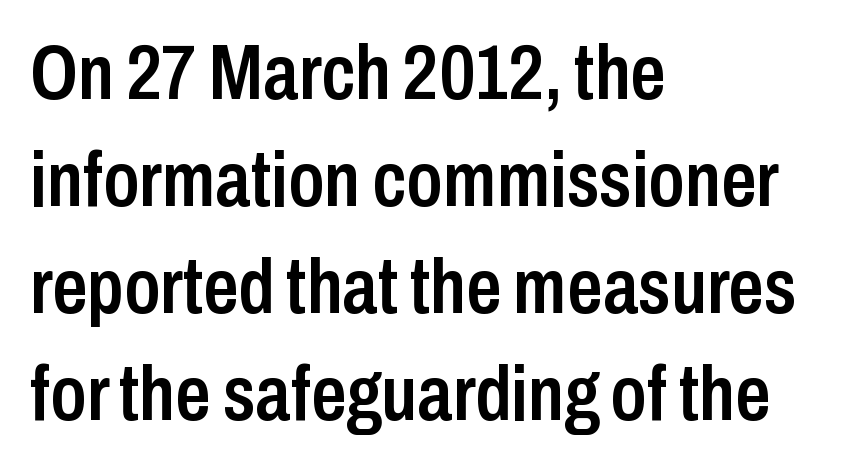
{"serif": "no", "italic": "no", "bold": "semi", "weight": "semibold", "width": "condensed", "stroke_contrast": "low", "x_height": "medium", "monospaced": "no", "underline": "no", "align": "left", "line_spacing": "normal", "line_spacing_ratio": 1.37, "letter_spacing": "normal", "letter_spacing_em": 0.0, "glyph_px": 78}
